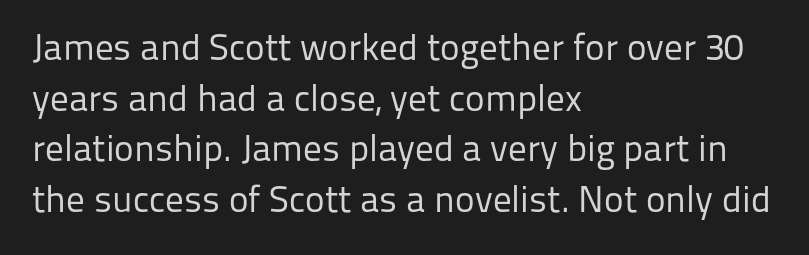
Q: Is the text bold? A: No.
Q: Is the text italic (slanted)? A: No, it is upright.
Q: Is the typeface a serif or a sans-serif typeface? A: Sans-serif.
Q: Is the text underlined? A: No.
Q: How is the paragraph aligned? A: Left-aligned.
Q: Is the spacing between letters normal or unusually wide? A: Normal.
Q: Is the spacing between lines tight, normal or loose? A: Normal.
Q: Width (condensed, normal, or wide)? A: Normal.
Q: Stroke contrast? A: Low.
Q: x-height? A: Medium.
Q: Monospaced? A: No.
